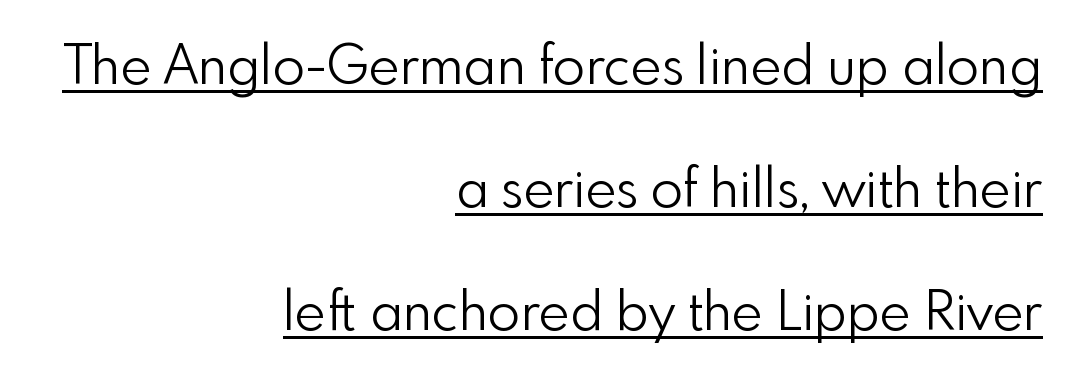
The image shows 53 px light sans-serif type, upright; set right-aligned, loose line spacing (2.32x), normal letter spacing, underlined; low stroke contrast and a small x-height.
